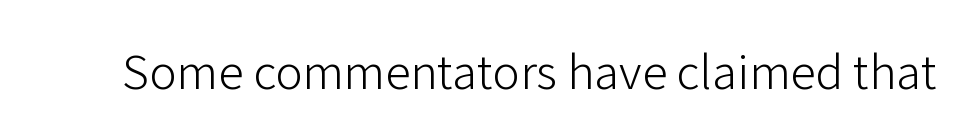
The image shows 51 px light sans-serif type, upright; set normal letter spacing, not underlined; low stroke contrast and a medium x-height.
